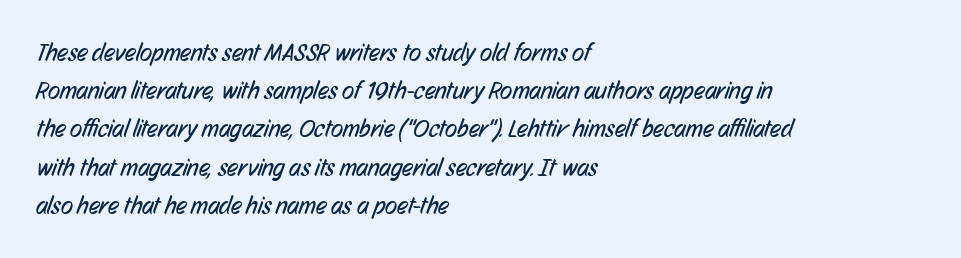
Every row of glyphs begins at an identical x-position on the left. The designer left line spacing at the default. No extra ink here — the face is not bold. Short note: letters normally spaced. The area under the type is left untouched.
